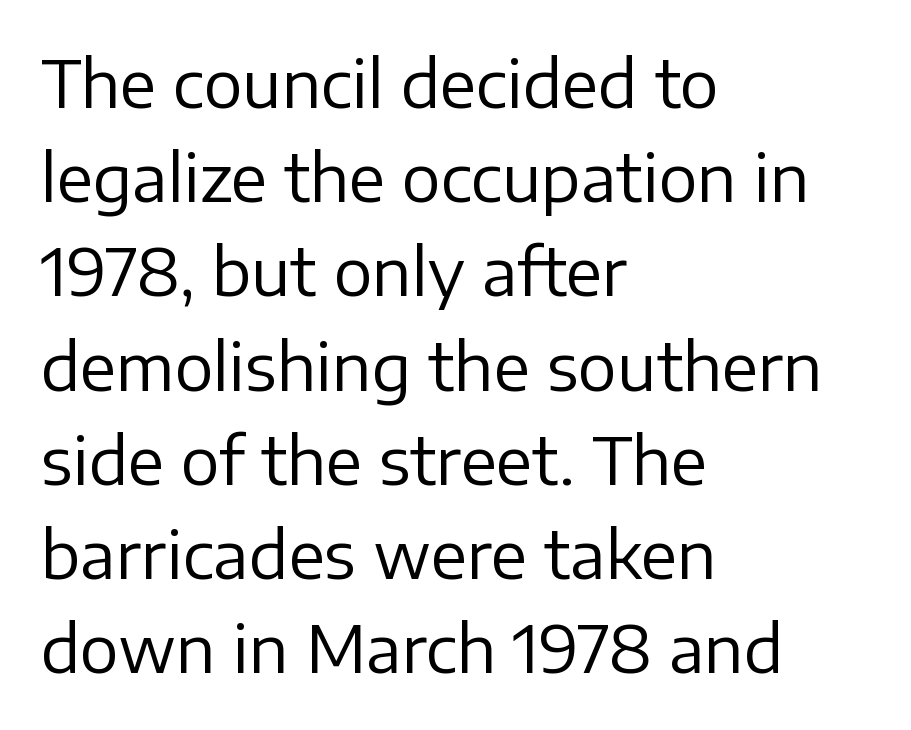
The image shows 65 px regular-weight sans-serif type, upright; set left-aligned, normal line spacing (1.45x), normal letter spacing, not underlined; low stroke contrast and a medium x-height.
